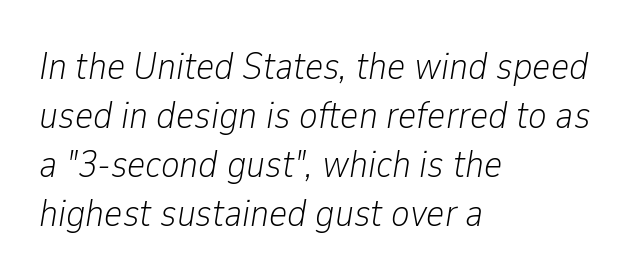
The image shows 39 px light, condensed type, italic (leaning right); set left-aligned, normal line spacing (1.26x), normal letter spacing, not underlined; low stroke contrast and a medium x-height.
